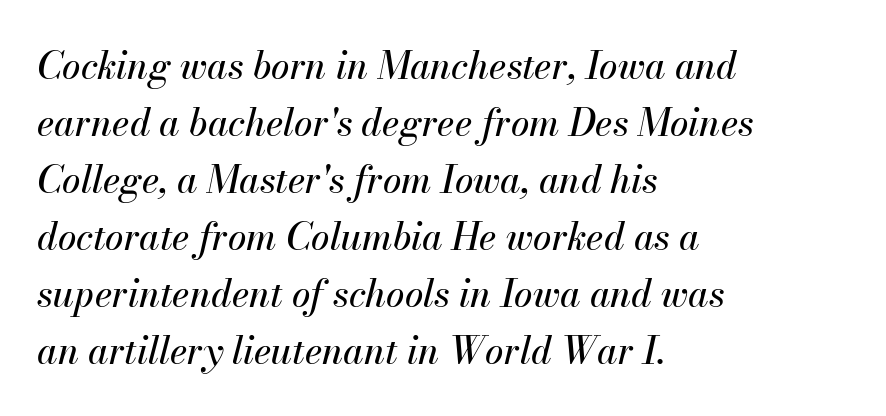
Q: Is the text italic (slanted)? A: Yes, it leans right by about 13 degrees.
Q: Is the text underlined? A: No.
Q: How is the paragraph aligned? A: Left-aligned.
Q: Is the spacing between letters normal or unusually wide? A: Normal.
Q: Is the spacing between lines tight, normal or loose? A: Normal.
Q: Width (condensed, normal, or wide)? A: Normal.
Q: Stroke contrast? A: Medium.
Q: x-height? A: Small.
Q: Monospaced? A: No.
